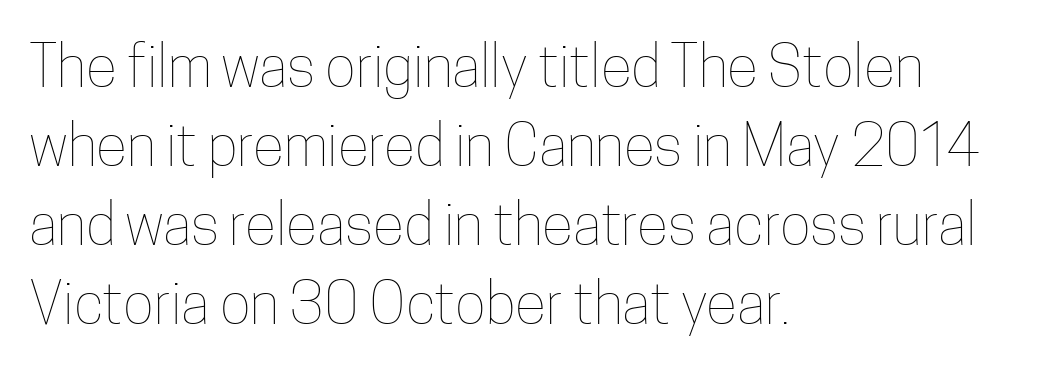
The image shows 58 px thin, condensed type, upright; set left-aligned, normal line spacing (1.36x), normal letter spacing, not underlined; low stroke contrast and a medium x-height.
